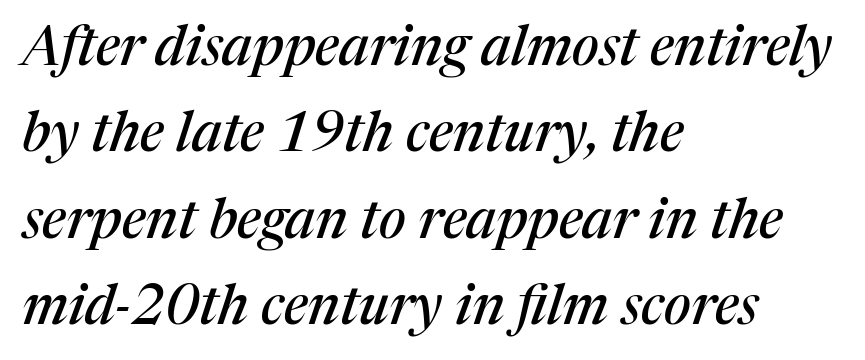
{"serif": "yes", "italic": "yes", "lean": "right", "slant_degrees": 17, "width": "normal", "stroke_contrast": "medium", "x_height": "medium", "monospaced": "no", "underline": "no", "align": "left", "line_spacing": "normal", "line_spacing_ratio": 1.57, "letter_spacing": "normal", "letter_spacing_em": 0.0, "glyph_px": 55}
